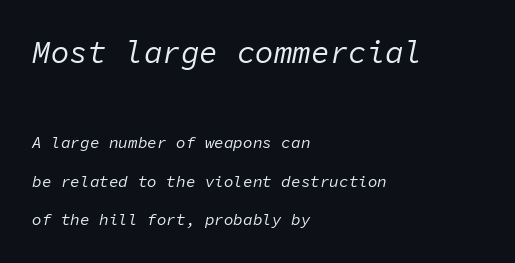
The image shows 31 px regular-weight type, italic (leaning right), monospaced; set left-aligned, loose line spacing (2.42x), normal letter spacing, not underlined; the first (top) block is 1.94x larger; low stroke contrast and a medium x-height.
